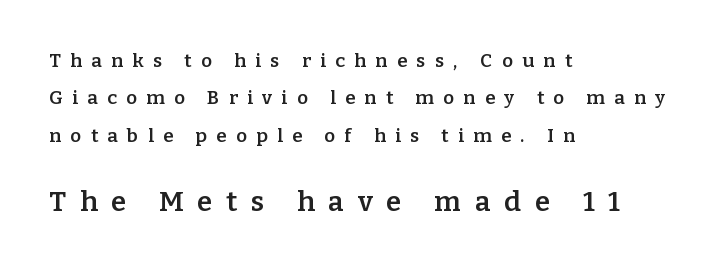
This is roman type, the default non-slanted kind. The tracking jumps out immediately: characters are airy and widely separated. The strip under each line holds only bare page. The lines in this sample share a left origin and differ only in where they stop.
